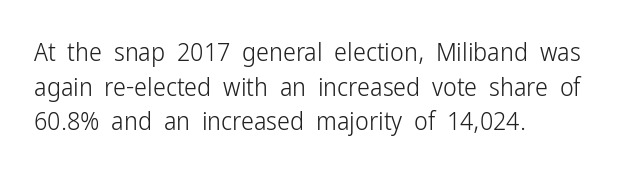
The image shows 26 px text type, upright; set left-aligned, normal line spacing (1.33x), normal letter spacing, not underlined.
